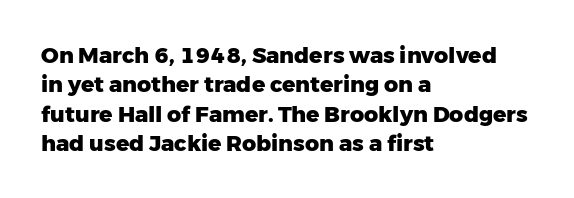
Q: Is the text bold? A: Yes.
Q: Is the text italic (slanted)? A: No, it is upright.
Q: Is the text underlined? A: No.
Q: How is the paragraph aligned? A: Left-aligned.
Q: Is the spacing between letters normal or unusually wide? A: Normal.
Q: Is the spacing between lines tight, normal or loose? A: Normal.
